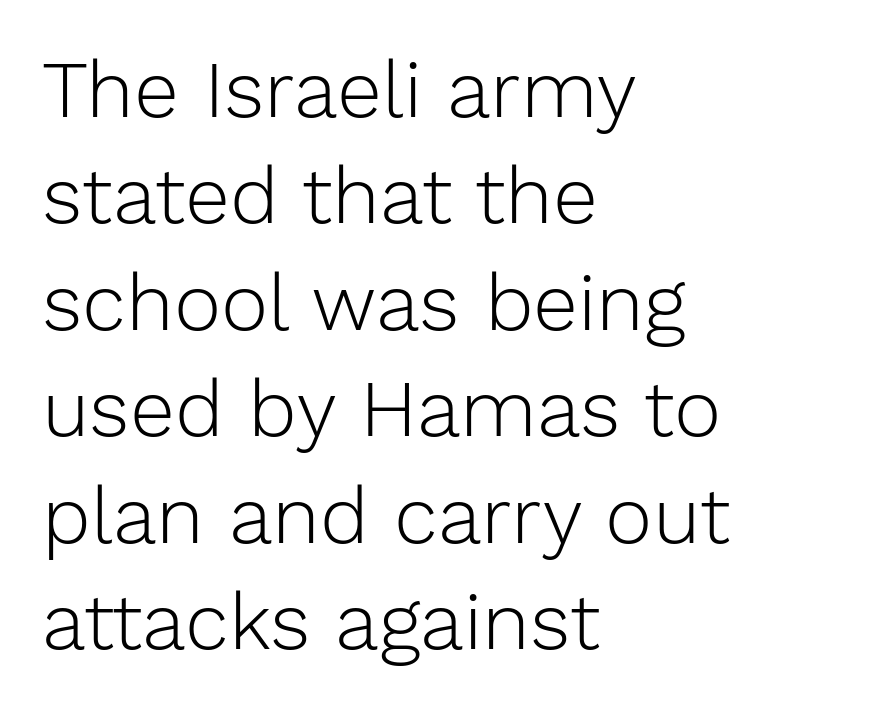
{"serif": "no", "italic": "no", "bold": "no", "weight": "light", "width": "normal", "stroke_contrast": "low", "x_height": "medium", "monospaced": "no", "underline": "no", "align": "left", "line_spacing": "normal", "line_spacing_ratio": 1.33, "letter_spacing": "normal", "letter_spacing_em": 0.0, "glyph_px": 80}
